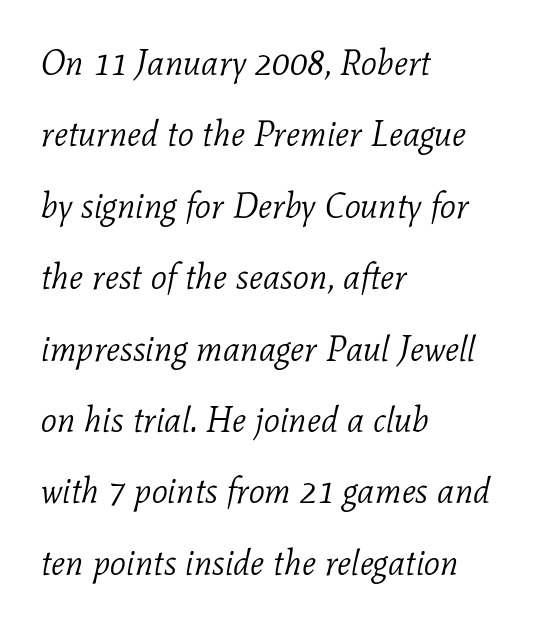
The image shows 35 px light serif type, italic (leaning right); set left-aligned, loose line spacing (2.04x), normal letter spacing, not underlined; low stroke contrast and a medium x-height.
